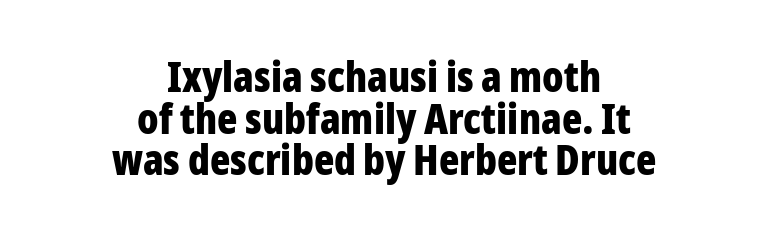
{"serif": "no", "italic": "no", "bold": "yes", "weight": "bold", "width": "condensed", "stroke_contrast": "low", "x_height": "medium", "monospaced": "no", "underline": "no", "align": "center", "line_spacing": "tight", "line_spacing_ratio": 0.99, "letter_spacing": "normal", "letter_spacing_em": 0.0, "glyph_px": 42}
